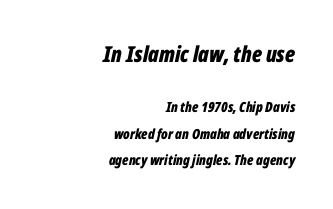
{"italic": "yes", "lean": "right", "slant_degrees": 12, "bold": "yes", "underline": "no", "align": "right", "line_spacing_ratio": 1.89, "letter_spacing": "normal", "letter_spacing_em": 0.0, "larger_block": "first", "size_ratio": 1.57, "glyph_px": 22}
